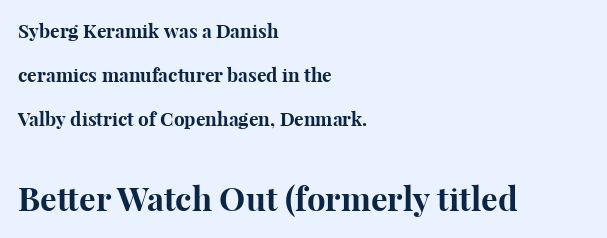
Chunky letters — that's bold for sure. A bare baseline throughout the passage. Where is the straight margin? On the left. Caption: upper text group reduced, lower text group enlarged.
